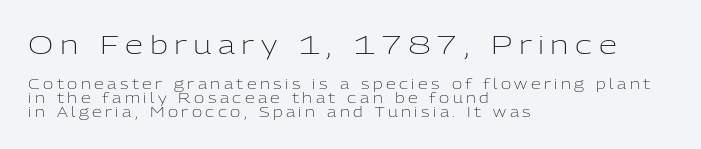
{"italic": "no", "bold": "no", "underline": "no", "align": "left", "line_spacing": "tight", "line_spacing_ratio": 1.0, "letter_spacing": "wide", "letter_spacing_em": 0.25, "larger_block": "first", "size_ratio": 1.86, "glyph_px": 26}
